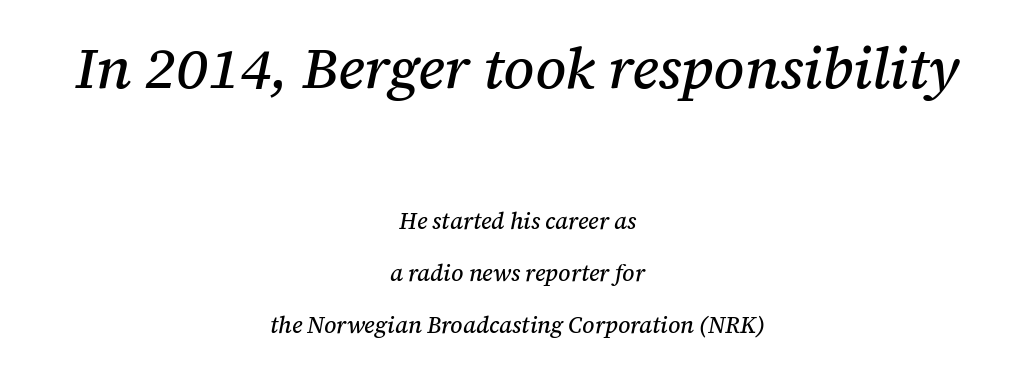
{"serif": "yes", "italic": "yes", "lean": "right", "slant_degrees": 12, "width": "normal", "stroke_contrast": "medium", "x_height": "medium", "monospaced": "no", "underline": "no", "align": "center", "line_spacing": "loose", "line_spacing_ratio": 2.27, "letter_spacing": "normal", "letter_spacing_em": 0.0, "larger_block": "first", "size_ratio": 2.52, "glyph_px": 58}
